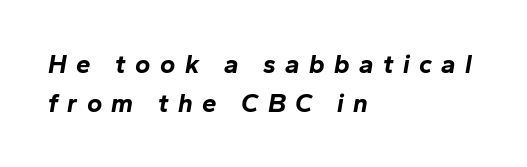
The image shows 26 px bold type, italic (leaning right); set left-aligned, normal line spacing (1.5x), unusually wide letter spacing (+0.36 em), not underlined.
